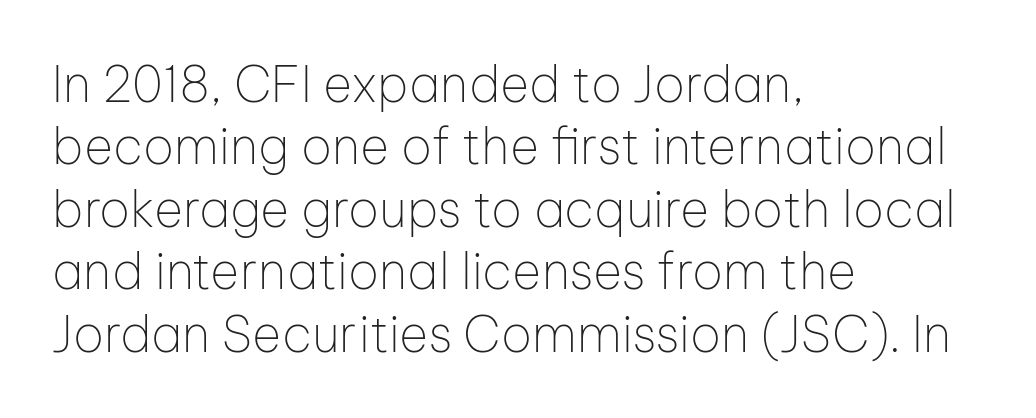
The image shows 50 px thin sans-serif type, upright; set left-aligned, normal line spacing (1.25x), normal letter spacing, not underlined; low stroke contrast and a medium x-height.
